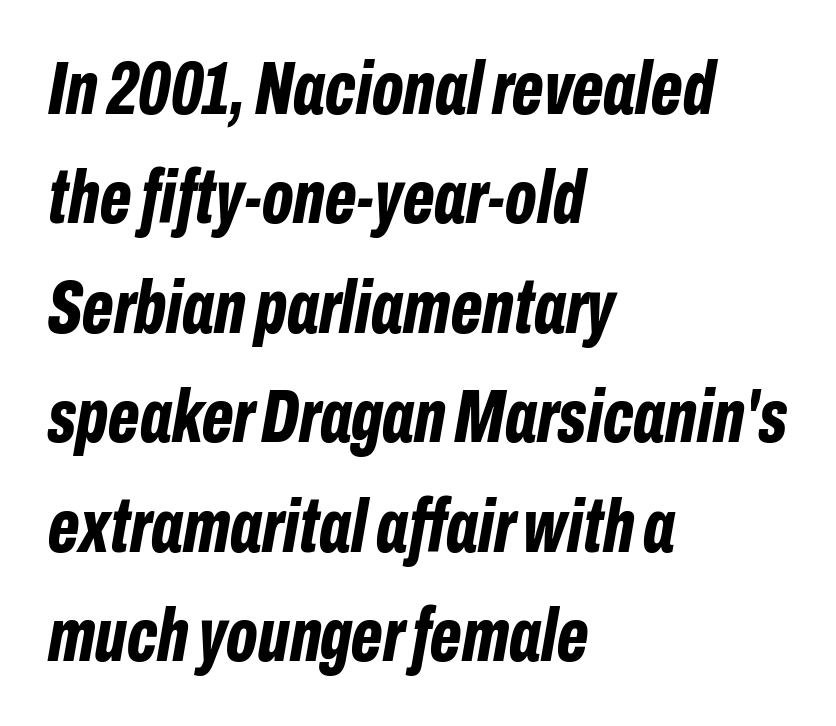
Each line starts at the same left margin while the right side varies. The vertical gap from one line to the next is medium. Strong, thick strokes mark this as bold type. Each letter keeps its own natural width here, so spacing adapts to shape. Notice how the stems are inclined rather than vertical — that's the hallmark of italics.
